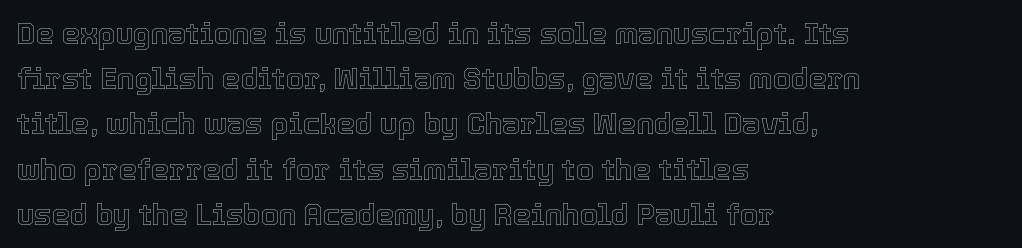
The image shows 29 px text type, upright; set left-aligned, normal line spacing (1.56x), normal letter spacing, not underlined; a medium x-height.
